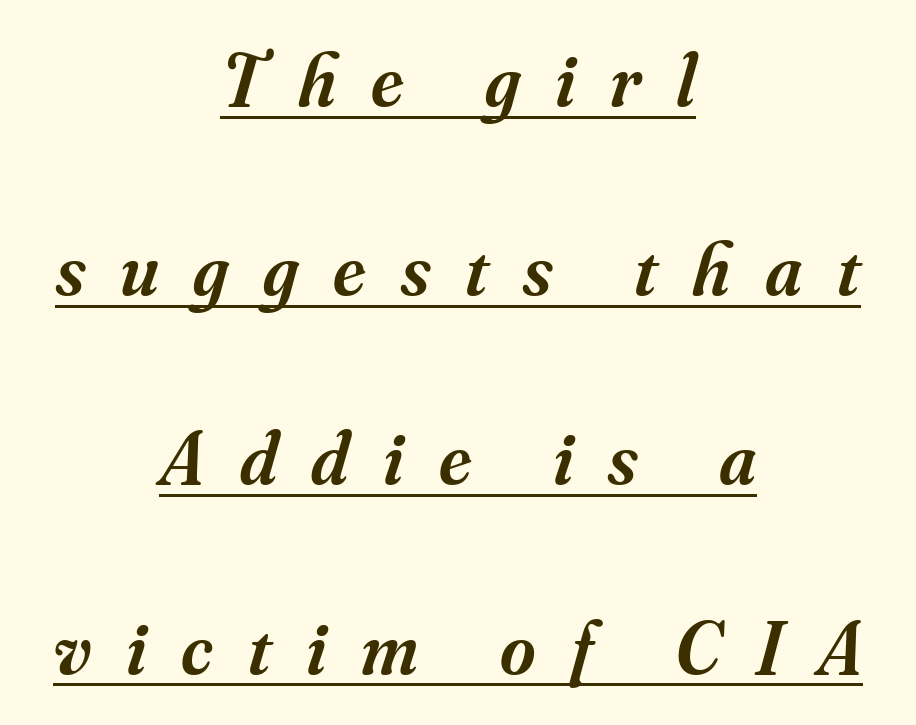
This sample uses expanded letter spacing, leaving extra air between glyphs. This is underlined copy, the kind a proofreader might mark for attention. The vertical gap from one line to the next is large. A typesetter would call this proportional, since set widths differ per character. Semibold letterforms, between regular and bold. The whitespace from short lines is split evenly between both sides.
